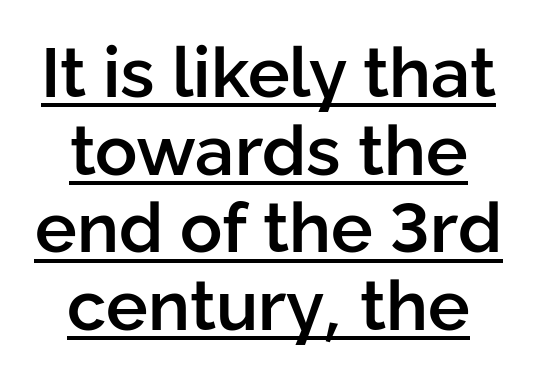
The typesetter has applied underlining to the passage shown. Posture: straight, roman, zero tilt. Stroke terminals: plain, sans-serif. You could not count columns in this text — the font is proportionally spaced.
